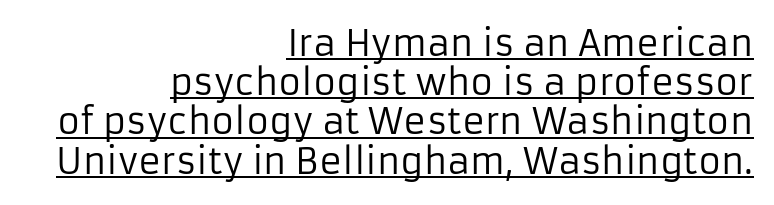
The image shows 35 px regular-weight sans-serif type, upright; set right-aligned, tight line spacing (1.12x), normal letter spacing, underlined; low stroke contrast and a medium x-height.
